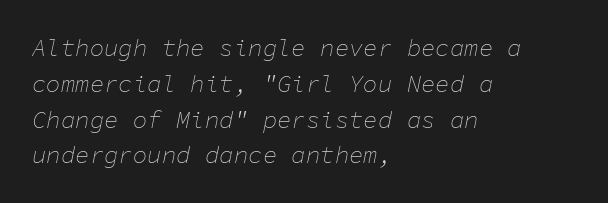
The image shows 24 px text type, italic (leaning right); set left-aligned, normal line spacing (1.49x), normal letter spacing, not underlined.
